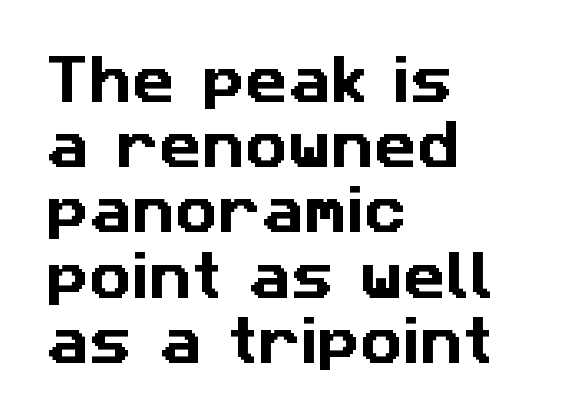
Descender tails drop into unmarked territory. Is this a fixed-width face? No — the glyphs have proportional, varying widths. Here the glyphs are tracked normally, forming tight word shapes. Type style note: lacks serifs. Line beginnings align vertically; line endings do not.
